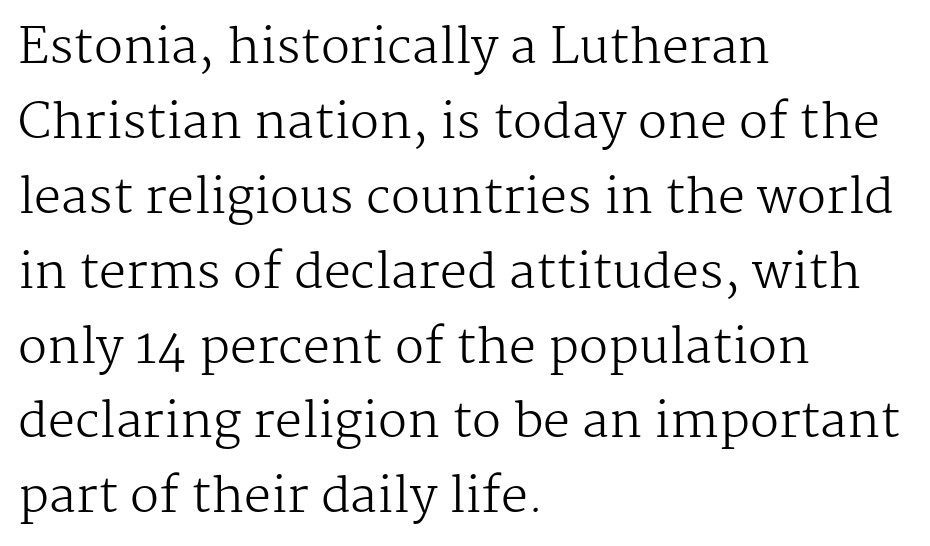
The glyphs in this specimen are seriffed. Stroke mass is kept to a normal reading level or below. Note the varied advance widths — an 'i' is clearly narrower than an 'm'. All the whitespace from short lines collects on the right.
